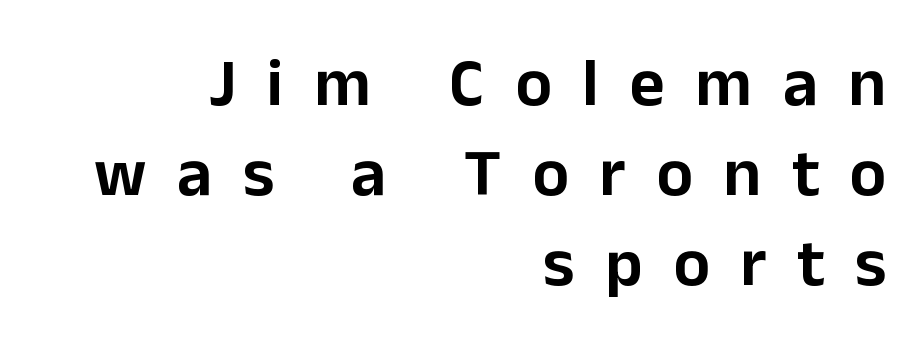
If you measured baseline to baseline, you'd find a middling distance. Are there feet on the stems? There aren't — it's a sans. The axis of the letterforms is exactly vertical. Casual observation: everything's shoved over to the right. These lines are rendered in a variable-pitch font.
